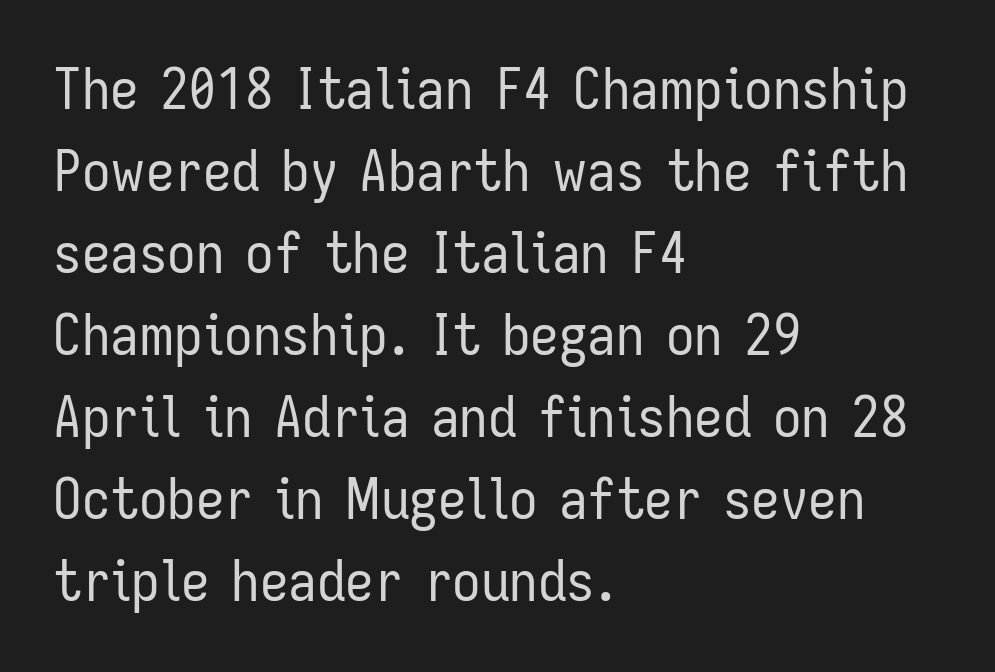
Q: Is the text bold? A: No.
Q: Is the text italic (slanted)? A: No, it is upright.
Q: Is the typeface a serif or a sans-serif typeface? A: Sans-serif.
Q: Is the text underlined? A: No.
Q: How is the paragraph aligned? A: Left-aligned.
Q: Is the spacing between letters normal or unusually wide? A: Normal.
Q: Is the spacing between lines tight, normal or loose? A: Normal.
Q: Width (condensed, normal, or wide)? A: Condensed.
Q: Stroke contrast? A: Low.
Q: x-height? A: Medium.
Q: Monospaced? A: No.
